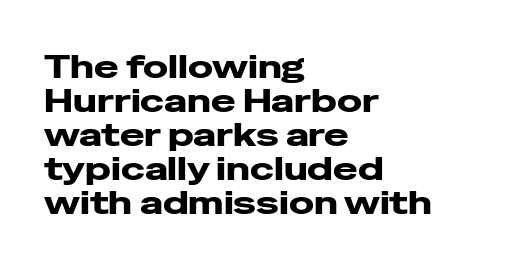
The image shows 33 px heavy, wide sans-serif type, upright; set left-aligned, tight line spacing (1.03x), normal letter spacing, not underlined; low stroke contrast and a medium x-height.
